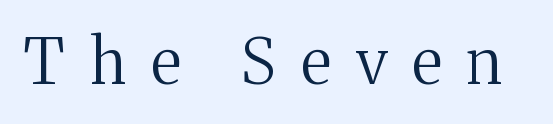
Q: Is the text bold? A: No.
Q: Is the text italic (slanted)? A: No, it is upright.
Q: Is the typeface a serif or a sans-serif typeface? A: Serif.
Q: Is the text underlined? A: No.
Q: Is the spacing between letters normal or unusually wide? A: Unusually wide.
Q: Width (condensed, normal, or wide)? A: Normal.
Q: Stroke contrast? A: Medium.
Q: x-height? A: Medium.
Q: Monospaced? A: No.
